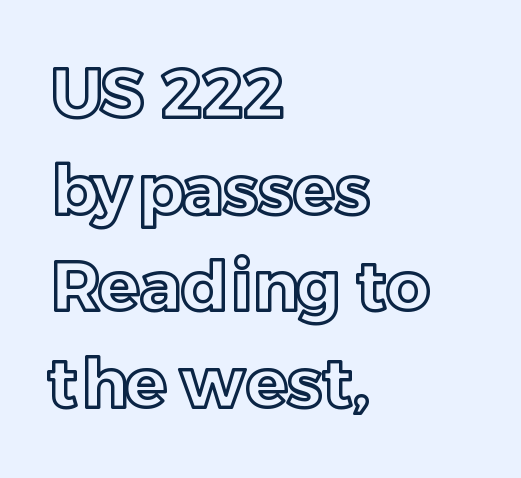
Here the glyphs are tracked normally, forming tight word shapes. Each row of text sits above clean, open space. This sample has the flowing, uneven cadence of proportional lettering. Alignment: flush left.
